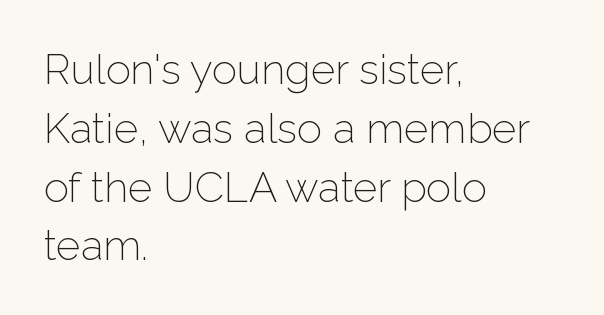
The image shows 42 px light sans-serif type, upright; set left-aligned, normal line spacing (1.4x), normal letter spacing, not underlined; low stroke contrast and a medium x-height.
